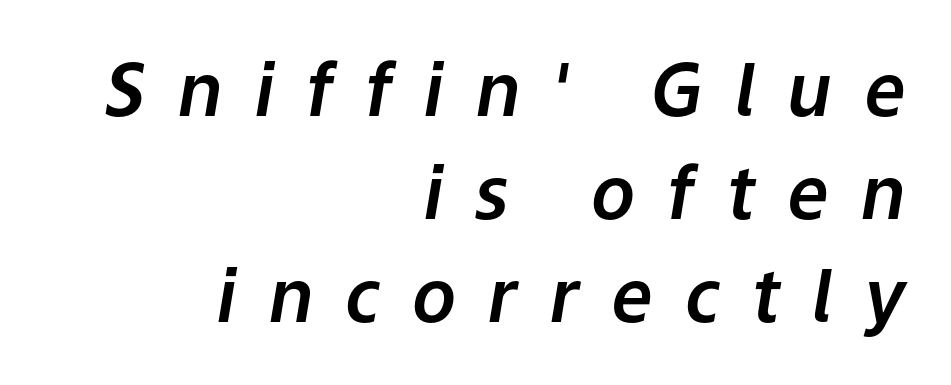
The image shows 73 px text type, italic (leaning right); set right-aligned, normal line spacing (1.41x), unusually wide letter spacing (+0.44 em), not underlined; low stroke contrast and a medium x-height.
